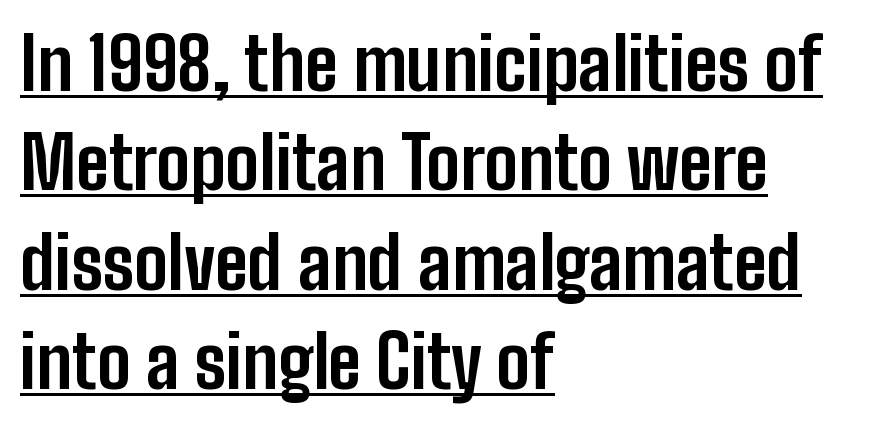
The image shows 72 px bold, condensed sans-serif type, upright; set left-aligned, normal line spacing (1.38x), normal letter spacing, underlined; low stroke contrast and a medium x-height.
